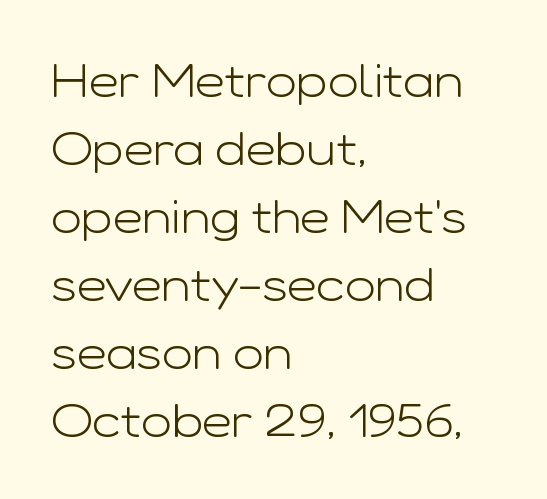
The lines in this sample share a left origin and differ only in where they stop. The passage shown is not underscored anywhere. The space between consecutive lines is moderate. Observe the ordinary spacing: letters are neighbours, not strangers.
